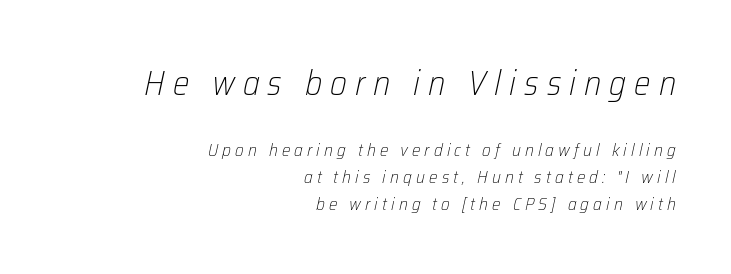
The image shows 35 px light, condensed type, italic (leaning right); set right-aligned, normal line spacing (1.5x), unusually wide letter spacing (+0.23 em), not underlined; the first (top) block is 1.94x larger; low stroke contrast and a medium x-height.
